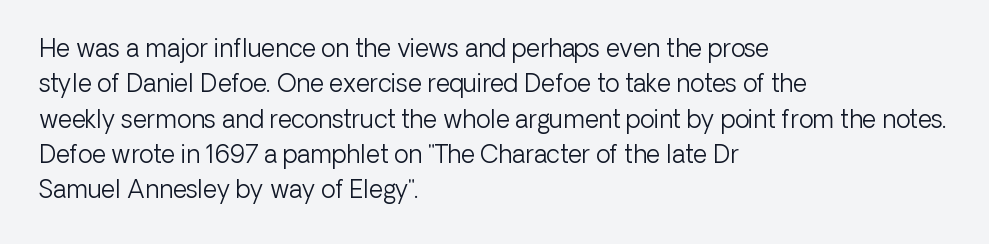
The image shows 24 px text type, upright; set left-aligned, normal line spacing (1.47x), normal letter spacing, not underlined.
